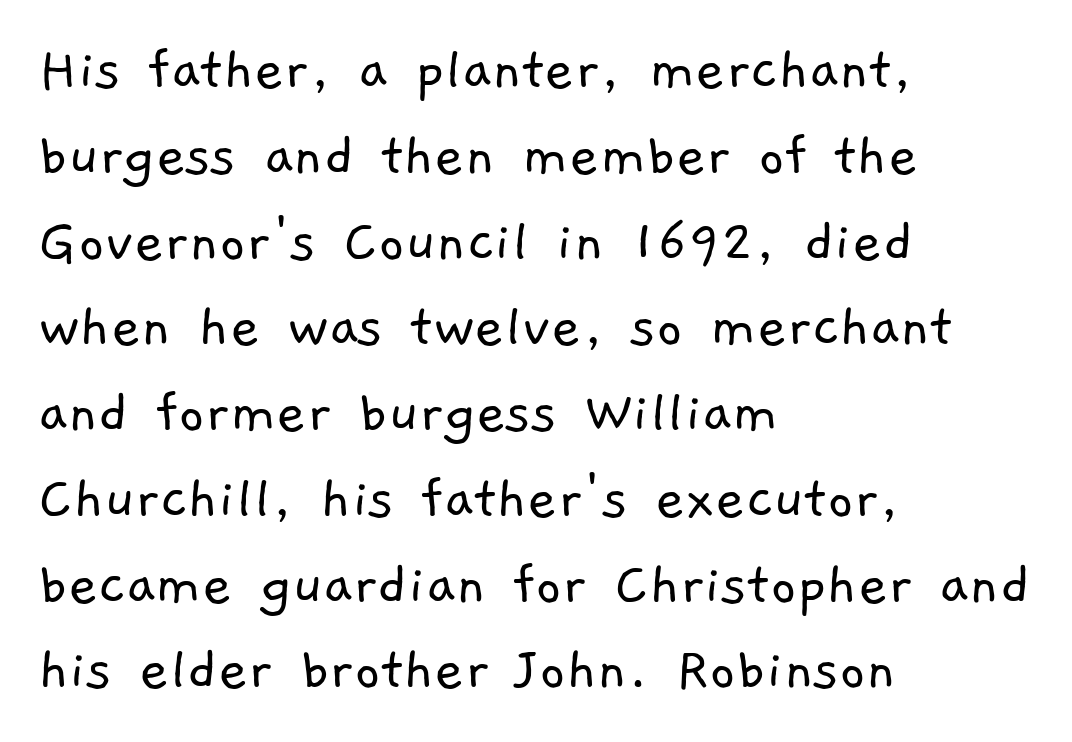
The image shows 64 px light sans-serif type; set left-aligned, normal line spacing (1.34x), normal letter spacing, not underlined; low stroke contrast and a medium x-height.
